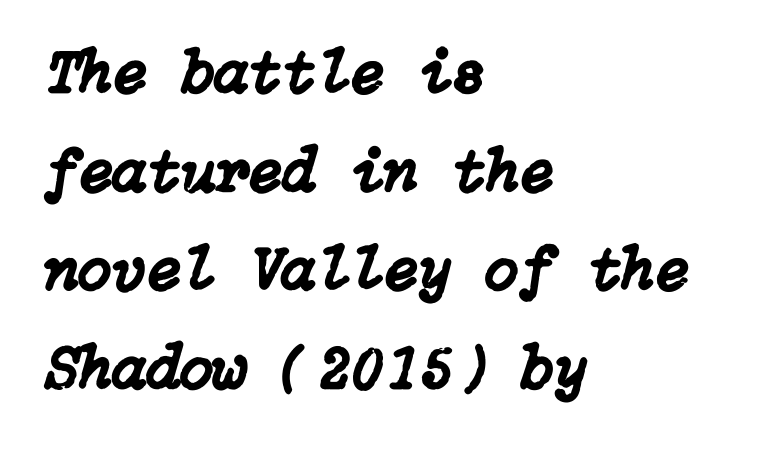
The image shows 62 px text type, italic (leaning right); set left-aligned, normal line spacing (1.59x), normal letter spacing, not underlined; low stroke contrast and a medium x-height.
